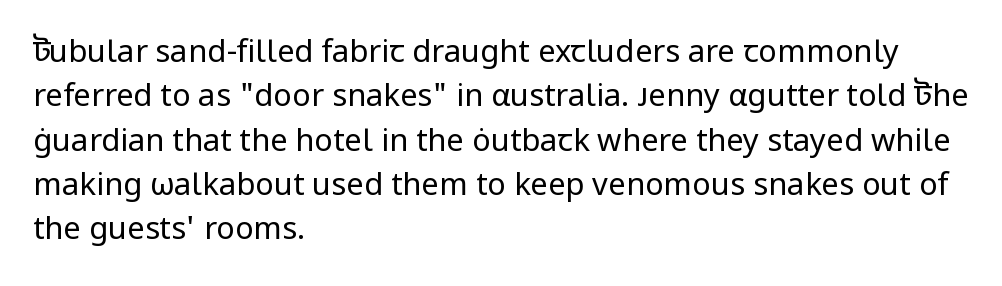
The image shows 31 px regular-weight sans-serif type, upright; set left-aligned, normal line spacing (1.43x), normal letter spacing, not underlined; low stroke contrast and a medium x-height.
